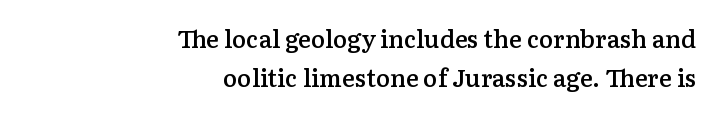
The image shows 24 px text type, upright; set right-aligned, normal line spacing (1.61x), normal letter spacing, not underlined.
